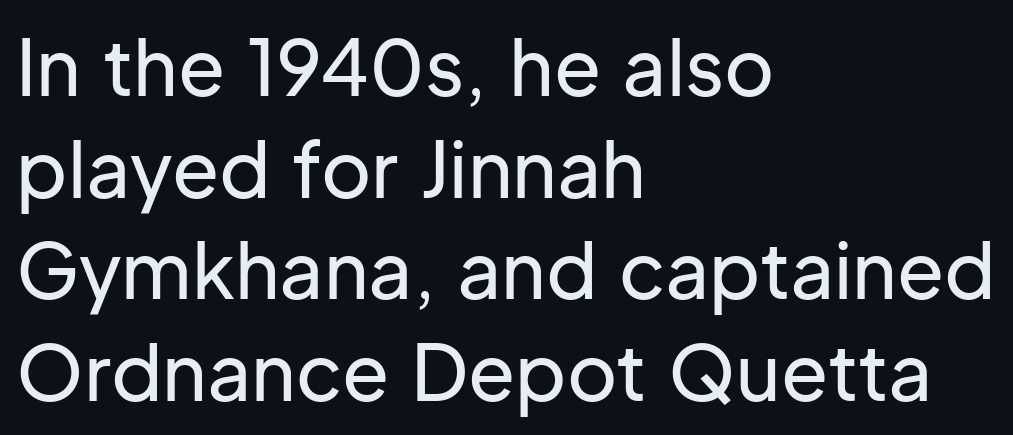
The image shows 77 px sans-serif type, upright; set left-aligned, normal line spacing (1.32x), normal letter spacing, not underlined; low stroke contrast and a medium x-height.
